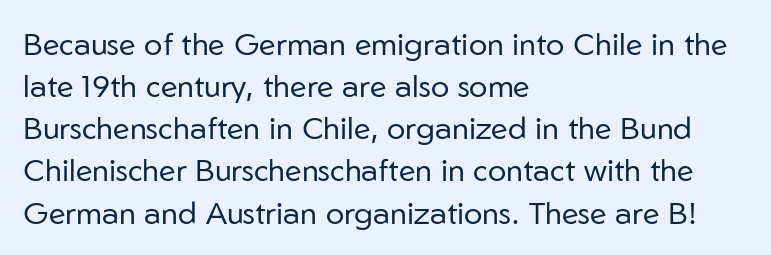
The image shows 31 px regular-weight sans-serif type, upright; set left-aligned, normal line spacing (1.36x), normal letter spacing, not underlined; low stroke contrast and a medium x-height.
